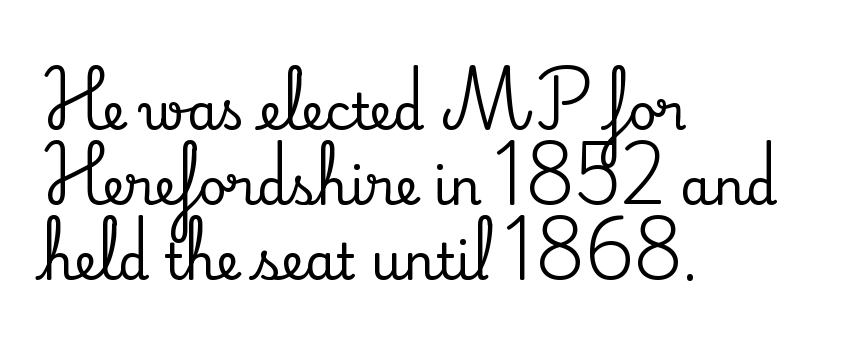
A classic flush-left, rag-right setting is used for this passage. This sample keeps an unexceptional amount of space between lines. This is roman type, the default non-slanted kind. The type is set solid horizontally, with unmodified tracking.
